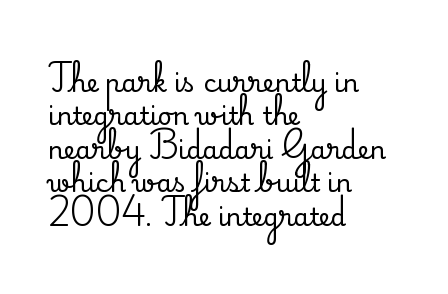
Students, observe: this is what conventionally led text looks like. Observe the ordinary spacing: letters are neighbours, not strangers. Designer's note — italics off, roman on. The specimen omits any rule beneath the text block's lines.
